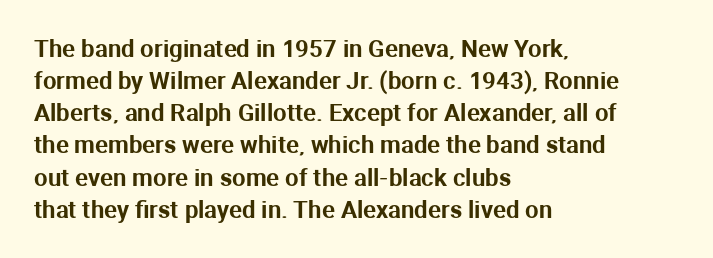
{"italic": "no", "underline": "no", "align": "left", "line_spacing": "normal", "line_spacing_ratio": 1.34, "letter_spacing": "normal", "letter_spacing_em": 0.0, "glyph_px": 24}
